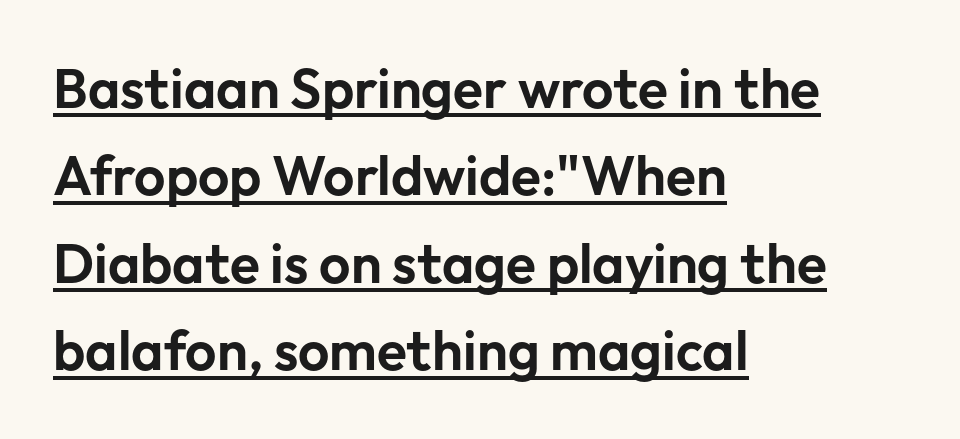
The image shows 55 px sans-serif type, upright; set left-aligned, normal line spacing (1.59x), normal letter spacing, underlined; low stroke contrast and a medium x-height.
